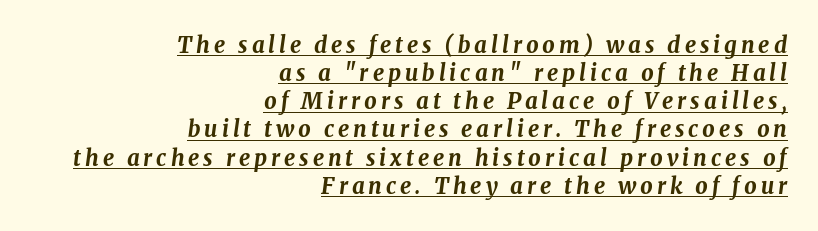
The image shows 22 px bold type, italic (leaning right); set right-aligned, normal line spacing (1.28x), underlined.
